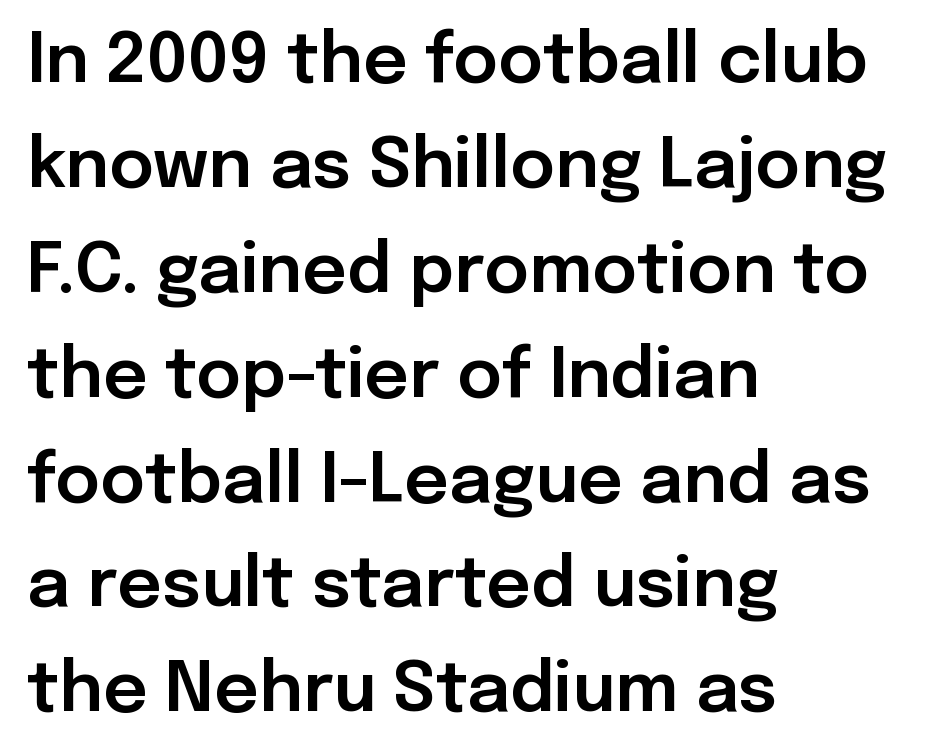
The image shows 69 px sans-serif type, upright; set left-aligned, normal line spacing (1.52x), normal letter spacing, not underlined; low stroke contrast and a medium x-height.
